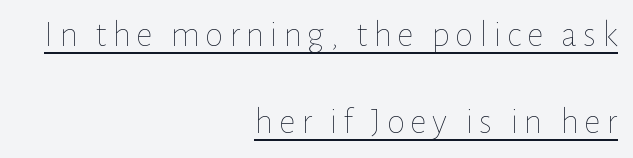
{"italic": "no", "bold": "no", "weight": "thin", "width": "normal", "stroke_contrast": "low", "x_height": "medium", "monospaced": "no", "underline": "yes", "align": "right", "line_spacing": "loose", "line_spacing_ratio": 2.36, "glyph_px": 37}
